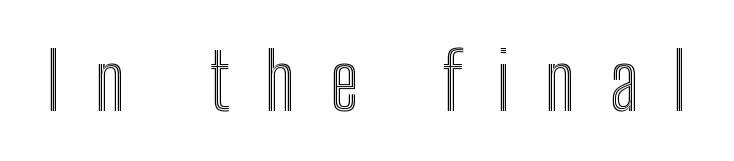
A roman cut, with each character standing at attention. You could not count columns in this text — the font is proportionally spaced. The zone under the glyphs is completely vacant. The type is letterspaced generously, with wide tracking.
